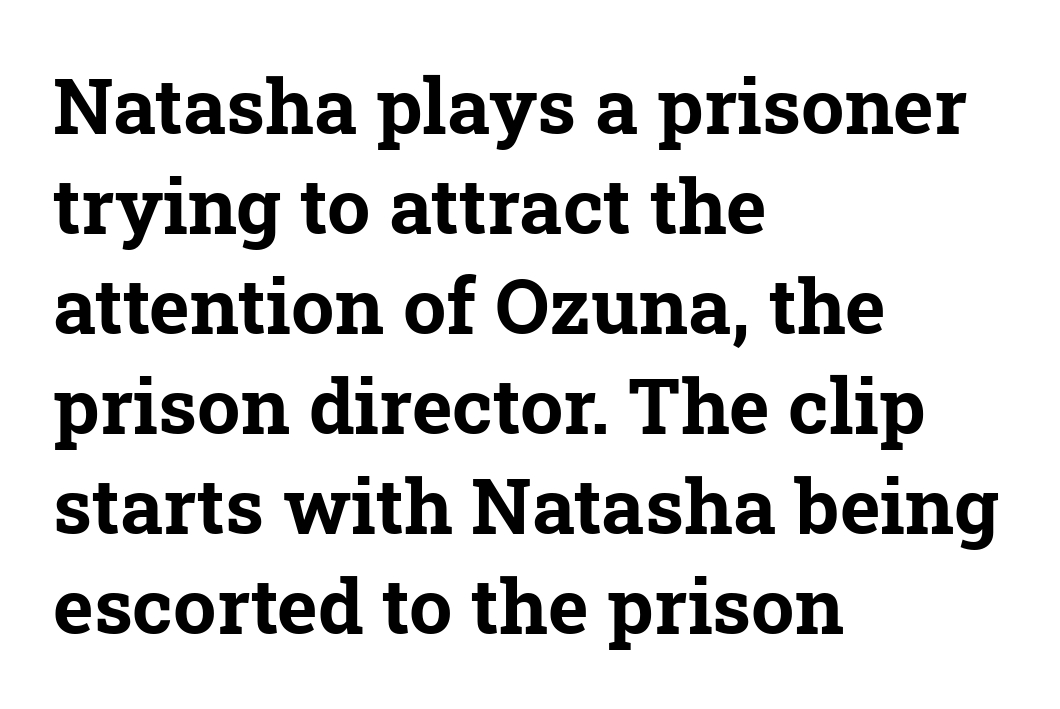
The image shows 77 px bold serif type; set left-aligned, normal line spacing (1.3x), normal letter spacing, not underlined; low stroke contrast and a medium x-height.
